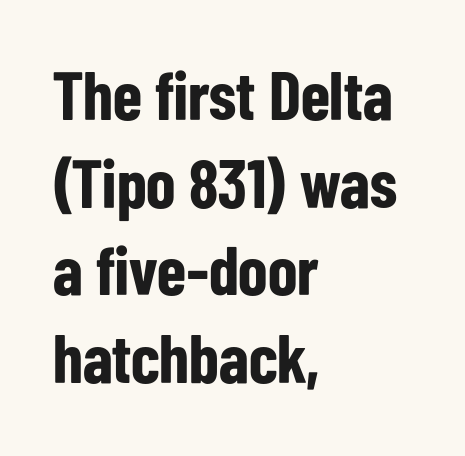
Designer's note — italics off, roman on. In terms of leading, this rendering sits right in the middle. Nobody drew a line under any word here. Typographically, this falls in the sans-serif category. Reading down the block, your eye returns to a fixed left position each line.
